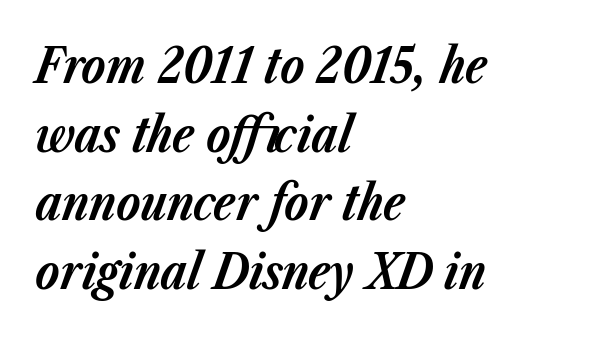
The image shows 49 px bold type, italic (leaning right); set left-aligned, normal line spacing (1.4x), normal letter spacing, not underlined; low stroke contrast and a medium x-height.
